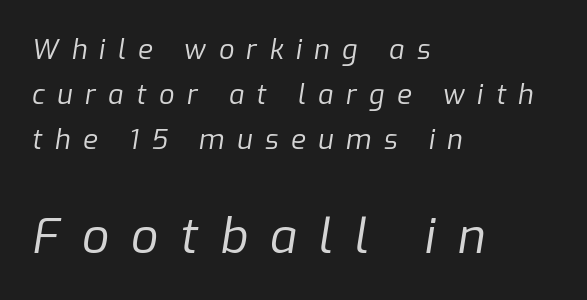
{"italic": "yes", "lean": "right", "slant_degrees": 9, "bold": "no", "weight": "regular", "width": "normal", "stroke_contrast": "low", "x_height": "medium", "monospaced": "no", "underline": "no", "align": "left", "line_spacing": "normal", "line_spacing_ratio": 1.66, "letter_spacing": "wide", "letter_spacing_em": 0.46, "larger_block": "second", "size_ratio": 1.78, "glyph_px": 48}
